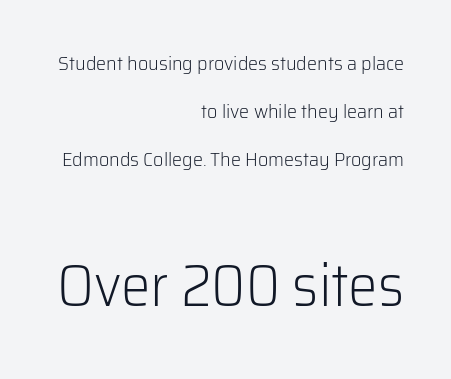
The image shows 59 px light sans-serif type, upright; set right-aligned, loose line spacing (2.41x), normal letter spacing, not underlined; the second (bottom) block is 2.95x larger; low stroke contrast and a medium x-height.
